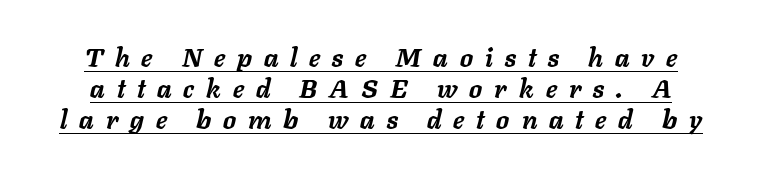
The image shows 26 px bold type, italic (leaning right); set line spacing 1.19x, unusually wide letter spacing (+0.46 em), underlined.
